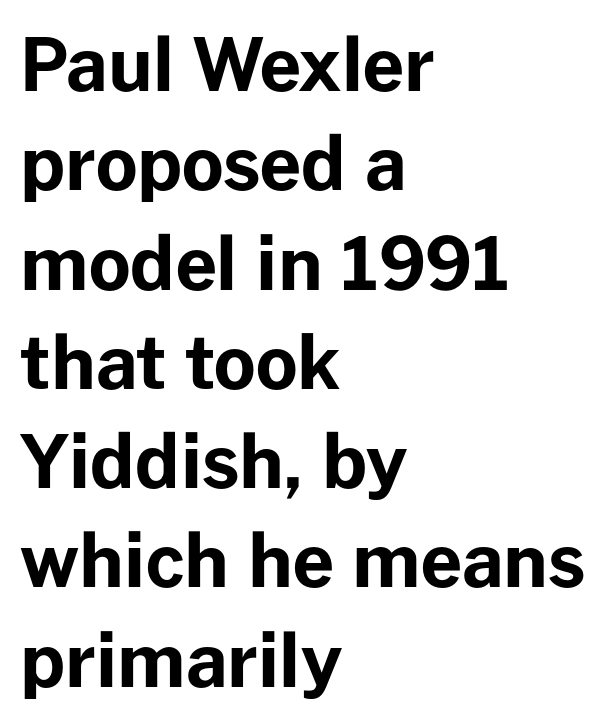
Q: Is the text bold? A: Yes.
Q: Is the text italic (slanted)? A: No, it is upright.
Q: Is the typeface a serif or a sans-serif typeface? A: Sans-serif.
Q: Is the text underlined? A: No.
Q: How is the paragraph aligned? A: Left-aligned.
Q: Is the spacing between letters normal or unusually wide? A: Normal.
Q: Is the spacing between lines tight, normal or loose? A: Normal.
Q: Width (condensed, normal, or wide)? A: Normal.
Q: Stroke contrast? A: Low.
Q: x-height? A: Medium.
Q: Monospaced? A: No.
